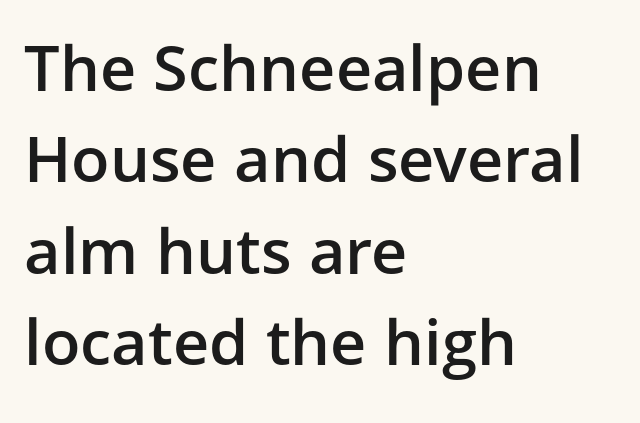
{"serif": "no", "italic": "no", "bold": "semi", "weight": "semibold", "width": "normal", "stroke_contrast": "low", "x_height": "medium", "monospaced": "no", "underline": "no", "align": "left", "line_spacing": "normal", "line_spacing_ratio": 1.45, "letter_spacing": "normal", "letter_spacing_em": 0.0, "glyph_px": 63}
